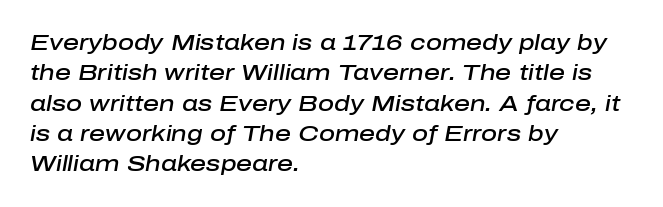
Q: Is the text bold? A: Semi-bold.
Q: Is the text italic (slanted)? A: Yes, it leans right by about 10 degrees.
Q: Is the text underlined? A: No.
Q: How is the paragraph aligned? A: Left-aligned.
Q: Is the spacing between letters normal or unusually wide? A: Normal.
Q: Is the spacing between lines tight, normal or loose? A: Normal.
